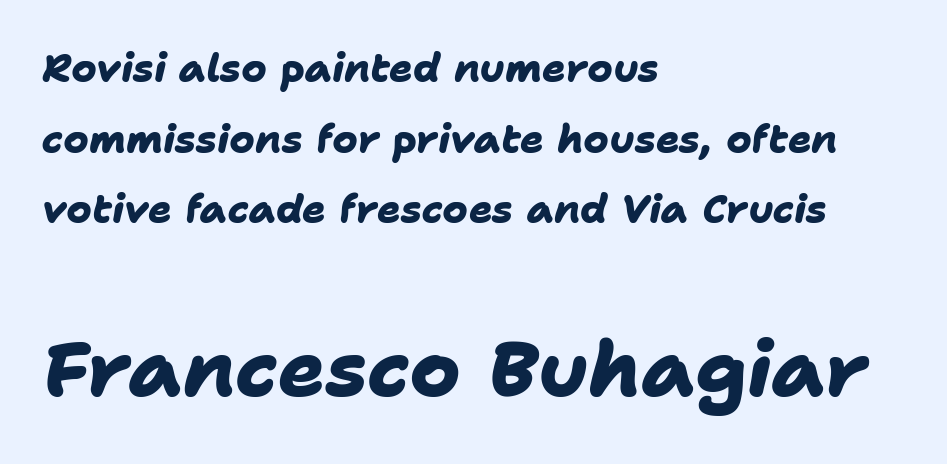
The image shows 78 px heavy sans-serif type; set left-aligned, line spacing 1.81x, normal letter spacing, not underlined; the second (bottom) block is 2.0x larger; low stroke contrast and a medium x-height.
